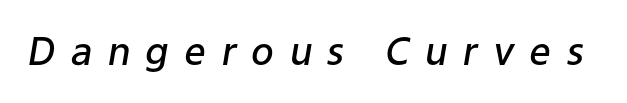
Q: Is the text bold? A: Semi-bold.
Q: Is the text italic (slanted)? A: Yes, it leans right by about 9 degrees.
Q: Is the text underlined? A: No.
Q: Is the spacing between letters normal or unusually wide? A: Unusually wide.
Q: Width (condensed, normal, or wide)? A: Normal.
Q: Stroke contrast? A: Low.
Q: x-height? A: Medium.
Q: Monospaced? A: No.
